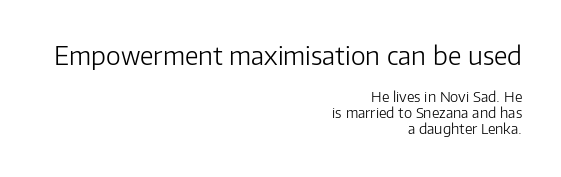
Default kerning and tracking; the words read as compact shapes. A clean baseline with only descenders dipping below it. Leading is clearly below the norm, producing a dense column. Caption: upper text group enlarged, lower text group reduced. In terms of posture, this sample is upright. A flush-right, rag-left setting is used for this passage.
